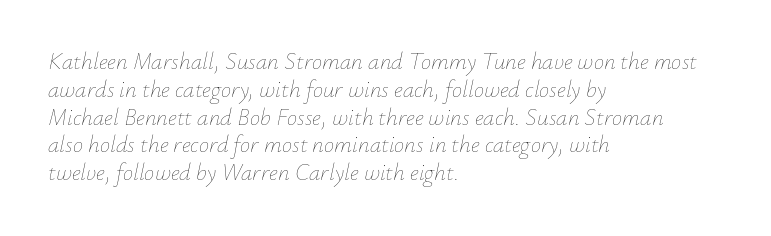
{"italic": "yes", "lean": "right", "slant_degrees": 12, "bold": "no", "underline": "no", "align": "left", "line_spacing_ratio": 1.21, "letter_spacing": "normal", "letter_spacing_em": 0.0, "glyph_px": 23}
